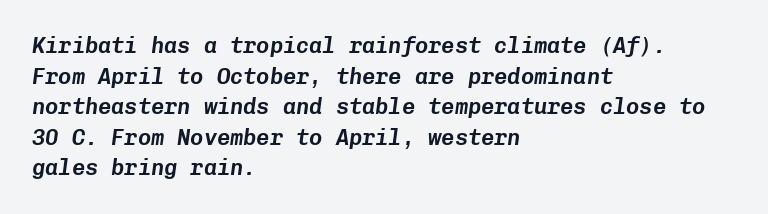
The image shows 22 px text type, italic (leaning right); set left-aligned, normal line spacing (1.39x), normal letter spacing, not underlined.
